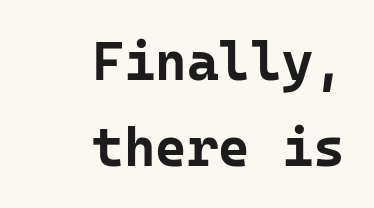
The image shows 54 px bold sans-serif type, upright, monospaced; set right-aligned, normal line spacing (1.59x), normal letter spacing, not underlined; low stroke contrast and a medium x-height.
